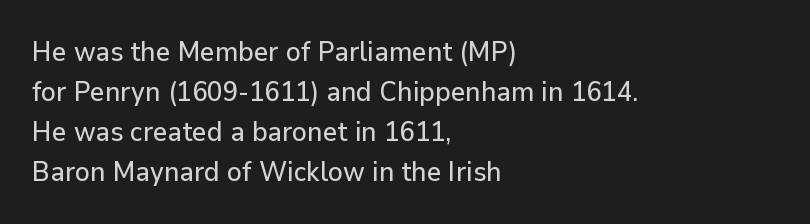
Note: no serifs on the glyphs. Looks like regular typesetting: each glyph gets only the width it needs. This rendering leaves character spacing at its baseline value. The gap between lines stays unmarked. No italicization has been applied; the sample stays upright. Vertical spacing — default.
